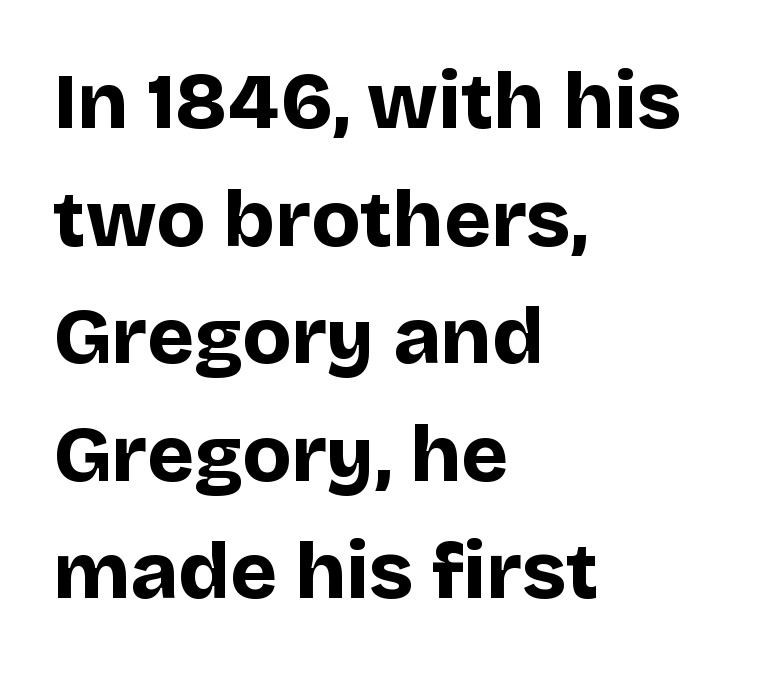
{"serif": "no", "italic": "no", "bold": "yes", "weight": "bold", "width": "normal", "stroke_contrast": "low", "x_height": "large", "monospaced": "no", "underline": "no", "align": "left", "line_spacing": "normal", "line_spacing_ratio": 1.47, "letter_spacing": "normal", "letter_spacing_em": 0.0, "glyph_px": 80}
